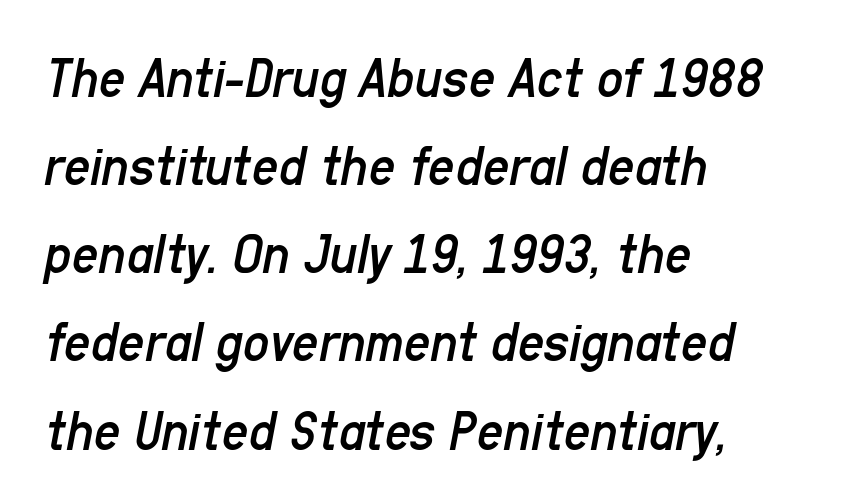
{"italic": "yes", "lean": "right", "slant_degrees": 11, "bold": "no", "weight": "regular", "width": "condensed", "stroke_contrast": "low", "x_height": "medium", "monospaced": "no", "underline": "no", "align": "left", "line_spacing": "normal", "line_spacing_ratio": 1.52, "letter_spacing": "normal", "letter_spacing_em": 0.0, "glyph_px": 58}
